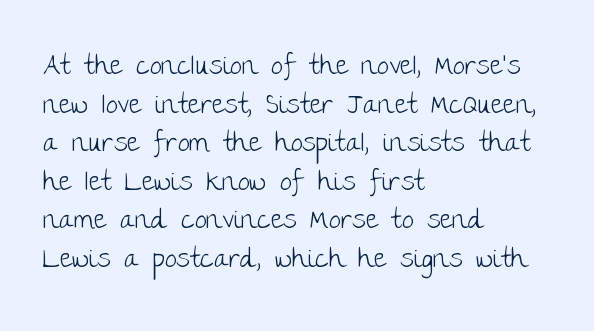
Stroke thickness stays within the range of a standard reading face or lighter. Notice how descenders clear the ascenders below comfortably — that's standard leading. There is no visible air inserted between adjacent glyphs. Casual observation: everything's shoved over to the left. The specimen omits any rule beneath the text block's lines. The letters stand straight up with perfectly vertical stems.
